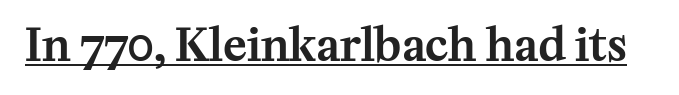
Each word holds together tightly as a unit, with standard inter-letter gaps. Honestly, the underline is the first thing you notice here. Style check: upright. Varying glyph widths throughout — classic text-font behaviour. I'd call this a serif setting — the letters wear small feet.
